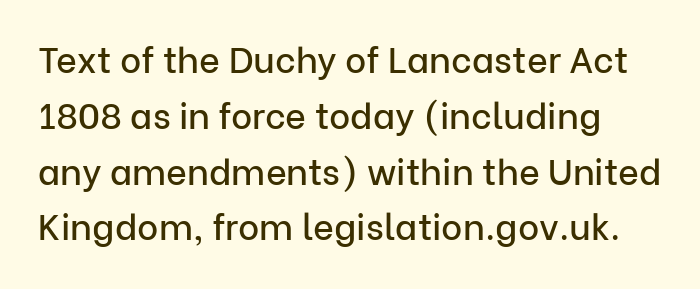
The foot of each line stays bare and open. Each letter keeps its own natural width here, so spacing adapts to shape. I'd call this a sans setting — the letters go barefoot. If you measured baseline to baseline, you'd find a middling distance. When letters stand straight like this, we call the style roman or upright.
